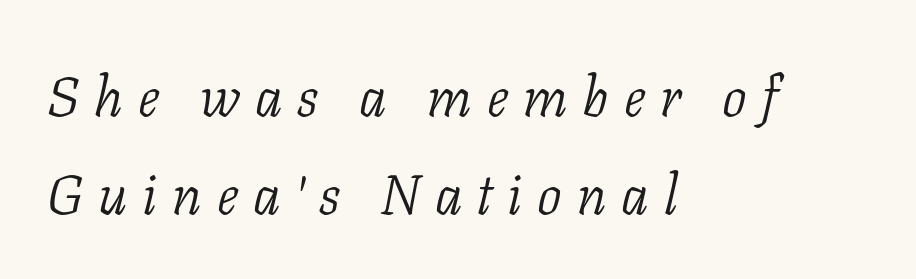
Q: Is the text bold? A: No.
Q: Is the text italic (slanted)? A: Yes, it leans right by about 11 degrees.
Q: Is the typeface a serif or a sans-serif typeface? A: Serif.
Q: Is the text underlined? A: No.
Q: How is the paragraph aligned? A: Left-aligned.
Q: Is the spacing between letters normal or unusually wide? A: Unusually wide.
Q: Width (condensed, normal, or wide)? A: Normal.
Q: Stroke contrast? A: Low.
Q: x-height? A: Medium.
Q: Monospaced? A: No.
